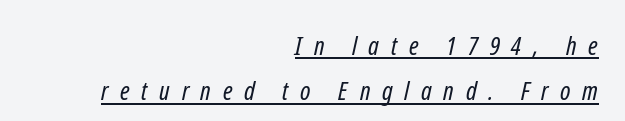
{"bold": "no", "underline": "yes", "align": "right", "line_spacing_ratio": 1.74, "letter_spacing": "wide", "letter_spacing_em": 0.45, "glyph_px": 26}
